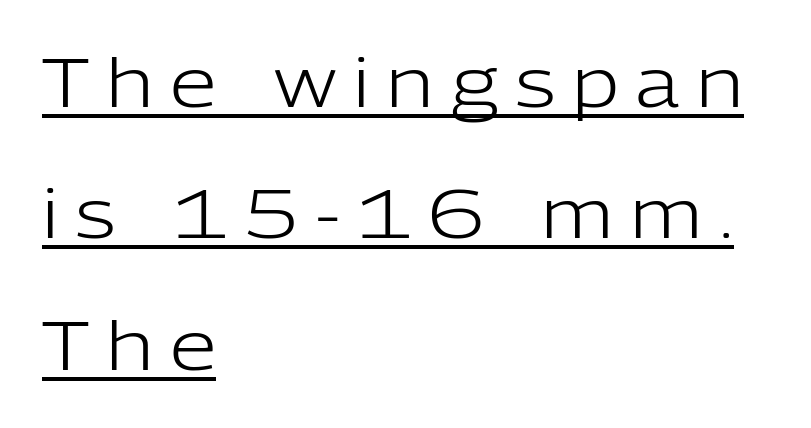
{"serif": "no", "italic": "no", "bold": "no", "weight": "light", "width": "normal", "stroke_contrast": "low", "x_height": "medium", "monospaced": "no", "underline": "yes", "align": "left", "line_spacing": "loose", "line_spacing_ratio": 1.96, "letter_spacing": "wide", "letter_spacing_em": 0.25, "glyph_px": 67}
